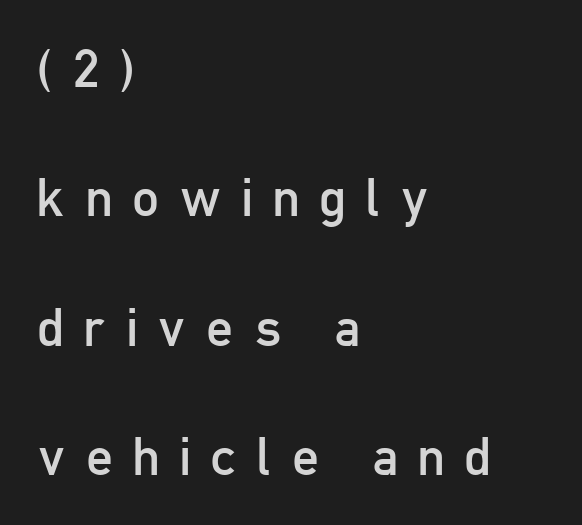
Q: Is the text bold? A: No.
Q: Is the text italic (slanted)? A: No, it is upright.
Q: Is the typeface a serif or a sans-serif typeface? A: Sans-serif.
Q: Is the text underlined? A: No.
Q: How is the paragraph aligned? A: Left-aligned.
Q: Is the spacing between letters normal or unusually wide? A: Unusually wide.
Q: Is the spacing between lines tight, normal or loose? A: Loose.
Q: Width (condensed, normal, or wide)? A: Condensed.
Q: Stroke contrast? A: Low.
Q: x-height? A: Medium.
Q: Monospaced? A: No.
